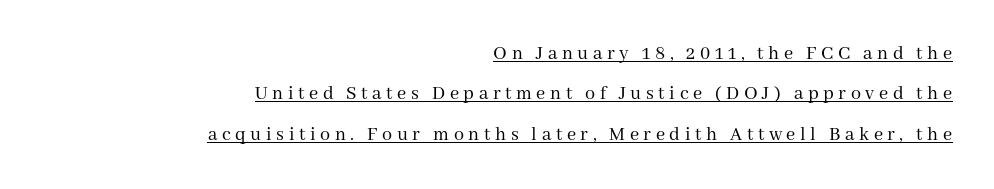
{"italic": "no", "bold": "no", "underline": "yes", "align": "right", "line_spacing": "loose", "line_spacing_ratio": 2.02, "letter_spacing": "wide", "letter_spacing_em": 0.23, "glyph_px": 20}
